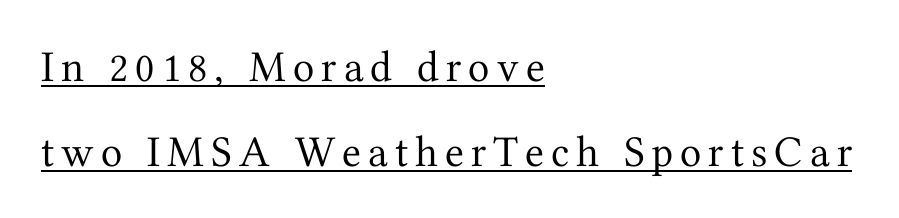
The image shows 44 px regular-weight serif type, upright; set left-aligned, loose line spacing (1.93x), underlined; medium stroke contrast and a medium x-height.
